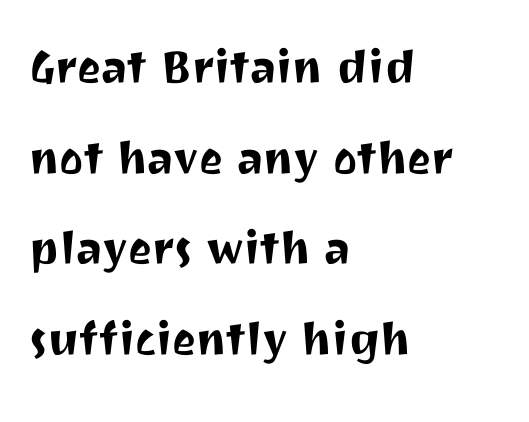
The image shows 57 px sans-serif type, upright; set left-aligned, normal line spacing (1.59x), normal letter spacing, not underlined; medium stroke contrast and a medium x-height.
